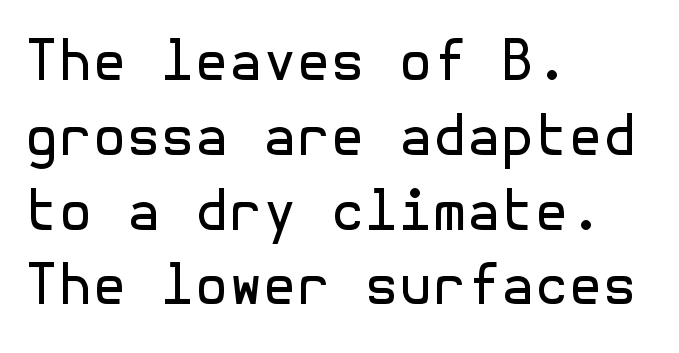
The rows are spaced the way most documents space them. To sum up the face: it is a sans, with no serifs. The compositor pushed each line to the left boundary. Descenders hang freely into open space. Tall strokes in this sample are plumb rather than angled.
